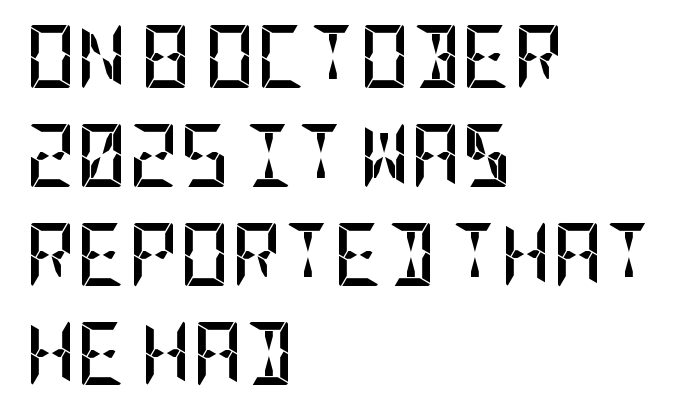
The image shows 63 px semibold, condensed sans-serif type, upright; set left-aligned, normal line spacing (1.57x), normal letter spacing, not underlined; low stroke contrast and a large x-height.
